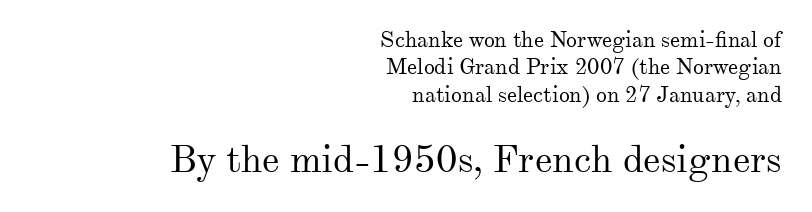
Looks like regular typesetting: each glyph gets only the width it needs. The rendering anchors every line to the right-hand side. Descenders are the only things crossing below the line. Does the bottom block carry the larger type? Yes, it does.
